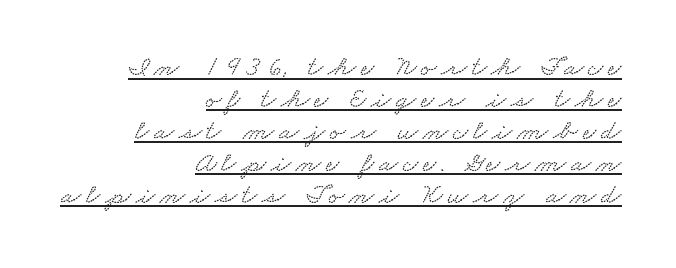
{"width": "wide", "stroke_contrast": "low", "x_height": "small", "monospaced": "no", "underline": "yes", "align": "right", "line_spacing": "tight", "line_spacing_ratio": 1.1, "glyph_px": 29}
